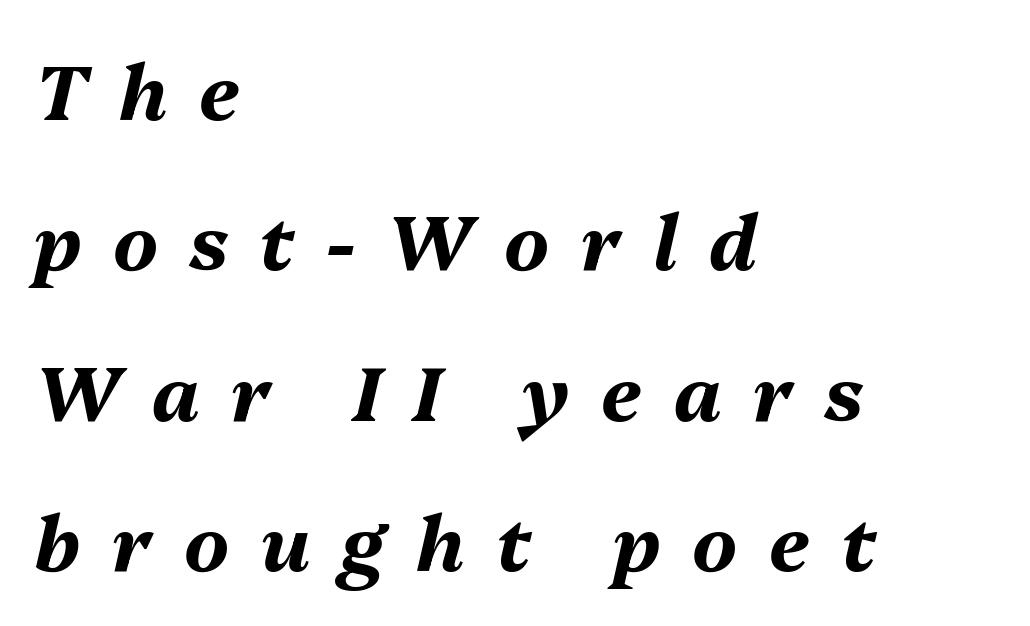
{"italic": "yes", "lean": "right", "slant_degrees": 13, "bold": "yes", "weight": "bold", "width": "normal", "stroke_contrast": "medium", "x_height": "medium", "monospaced": "no", "underline": "no", "align": "left", "line_spacing": "loose", "line_spacing_ratio": 1.98, "letter_spacing": "wide", "letter_spacing_em": 0.42, "glyph_px": 76}
